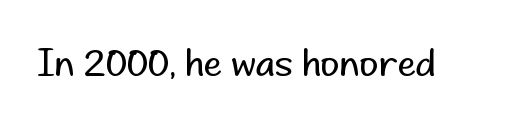
Q: Is the text bold? A: No.
Q: Is the text italic (slanted)? A: No, it is upright.
Q: Is the typeface a serif or a sans-serif typeface? A: Sans-serif.
Q: Is the text underlined? A: No.
Q: Is the spacing between letters normal or unusually wide? A: Normal.
Q: Width (condensed, normal, or wide)? A: Normal.
Q: Stroke contrast? A: Low.
Q: x-height? A: Small.
Q: Monospaced? A: No.
